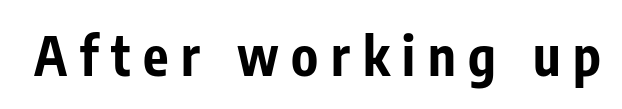
{"serif": "no", "italic": "no", "bold": "yes", "weight": "bold", "width": "condensed", "stroke_contrast": "low", "x_height": "medium", "monospaced": "no", "underline": "no", "letter_spacing": "wide", "letter_spacing_em": 0.24, "glyph_px": 53}
